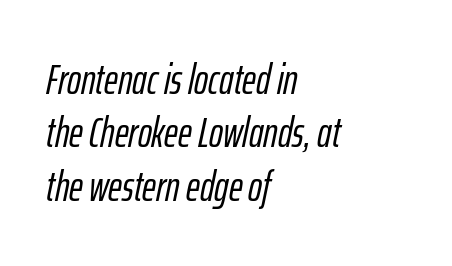
{"italic": "yes", "lean": "right", "slant_degrees": 12, "width": "condensed", "stroke_contrast": "low", "x_height": "medium", "monospaced": "no", "underline": "no", "align": "left", "line_spacing": "normal", "line_spacing_ratio": 1.27, "letter_spacing": "normal", "letter_spacing_em": 0.0, "glyph_px": 42}
